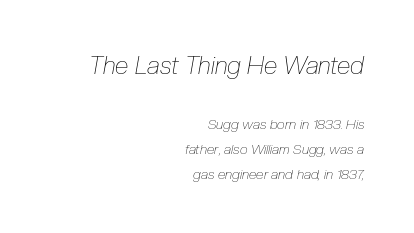
The image shows 25 px text type, italic (leaning right); set right-aligned, line spacing 1.79x, normal letter spacing, not underlined; the first (top) block is 1.79x larger.
